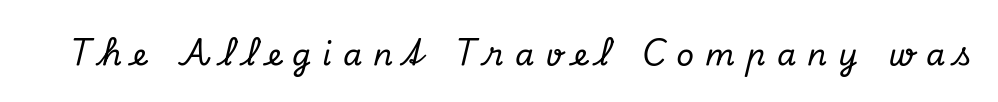
{"serif": "yes", "italic": "yes", "lean": "right", "slant_degrees": 13, "width": "normal", "stroke_contrast": "low", "x_height": "small", "monospaced": "no", "underline": "no", "letter_spacing": "wide", "letter_spacing_em": 0.35, "glyph_px": 31}
